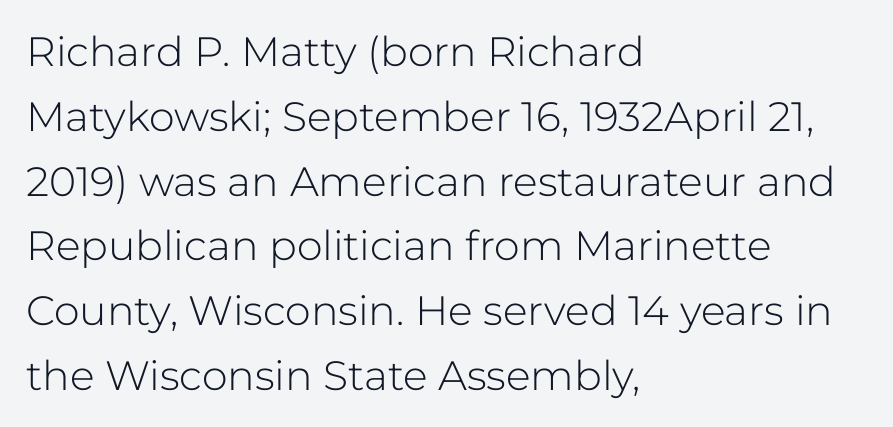
{"serif": "no", "italic": "no", "bold": "no", "weight": "light", "width": "normal", "stroke_contrast": "low", "x_height": "medium", "monospaced": "no", "underline": "no", "align": "left", "line_spacing": "normal", "line_spacing_ratio": 1.58, "letter_spacing": "normal", "letter_spacing_em": 0.0, "glyph_px": 41}
